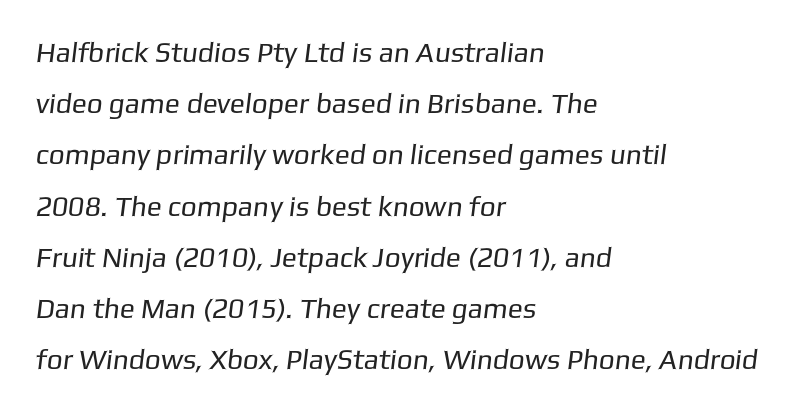
The passage shown is typed in a proportional face where columns would drift. A student would call this left alignment; a typographer would say flush left, rag right. Summary of weight: not heavy and not bold. No word sits above an underline.
